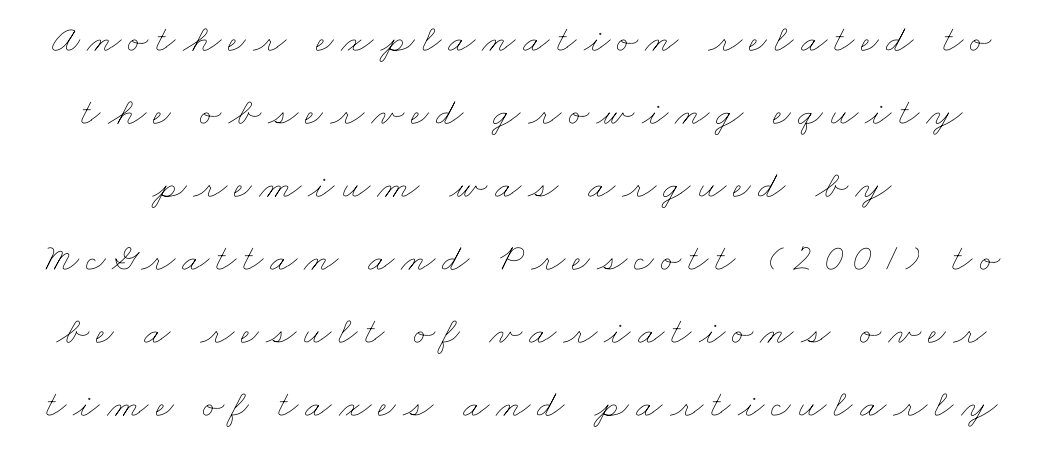
The baseline area is clear. The typeface has the unassuming heft of standard copy or less. Here the designer chose a conventional face with non-uniform glyph widths.
